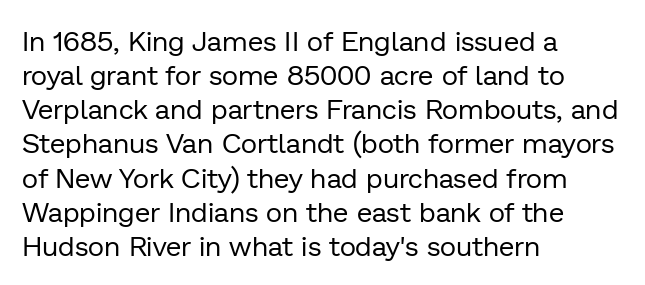
{"serif": "no", "italic": "no", "bold": "no", "weight": "regular", "width": "normal", "stroke_contrast": "low", "x_height": "medium", "monospaced": "no", "underline": "no", "align": "left", "line_spacing_ratio": 1.22, "letter_spacing": "normal", "letter_spacing_em": 0.0, "glyph_px": 28}
